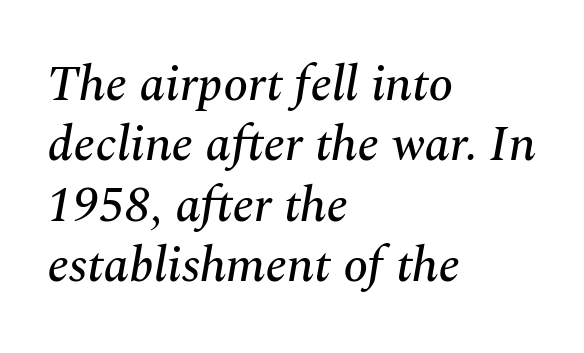
Q: Is the text italic (slanted)? A: Yes, it leans right by about 10 degrees.
Q: Is the typeface a serif or a sans-serif typeface? A: Serif.
Q: Is the text underlined? A: No.
Q: How is the paragraph aligned? A: Left-aligned.
Q: Is the spacing between letters normal or unusually wide? A: Normal.
Q: Width (condensed, normal, or wide)? A: Normal.
Q: Stroke contrast? A: Medium.
Q: x-height? A: Medium.
Q: Monospaced? A: No.
